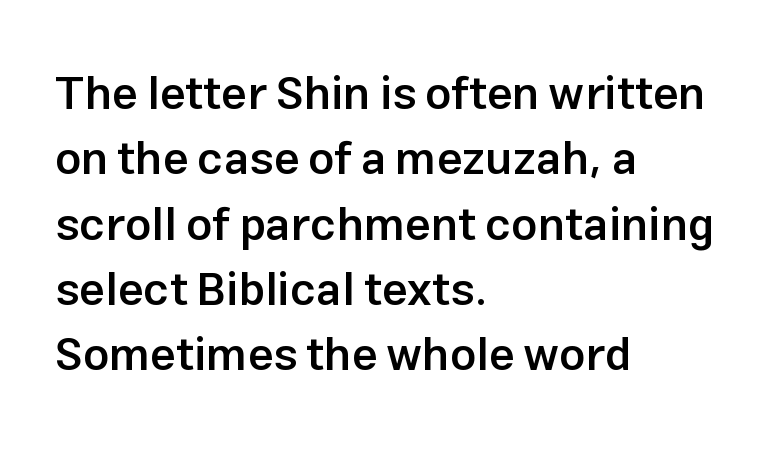
A sans-serif font was chosen for this passage. Rows of type keep a routine distance in the vertical direction. Note the varied advance widths — an 'i' is clearly narrower than an 'm'. The zone under the glyphs is completely vacant. Caption: semibold face, moderately heavy strokes. Letter spacing: default.
